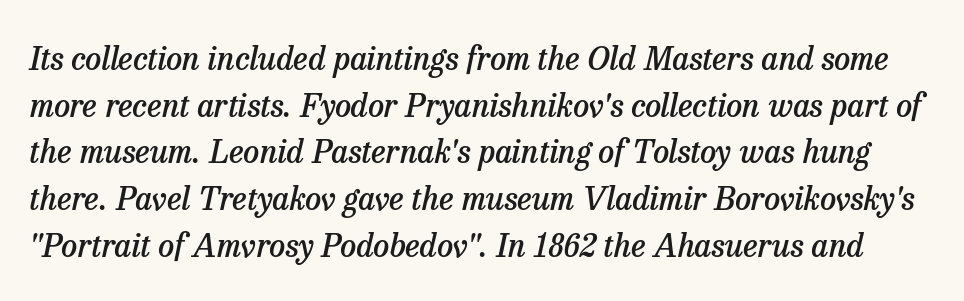
Q: Is the text bold? A: Semi-bold.
Q: Is the text italic (slanted)? A: Yes, it leans right by about 13 degrees.
Q: Is the typeface a serif or a sans-serif typeface? A: Serif.
Q: Is the text underlined? A: No.
Q: Is the spacing between letters normal or unusually wide? A: Normal.
Q: Is the spacing between lines tight, normal or loose? A: Normal.
Q: Width (condensed, normal, or wide)? A: Normal.
Q: Stroke contrast? A: Low.
Q: x-height? A: Medium.
Q: Monospaced? A: No.
